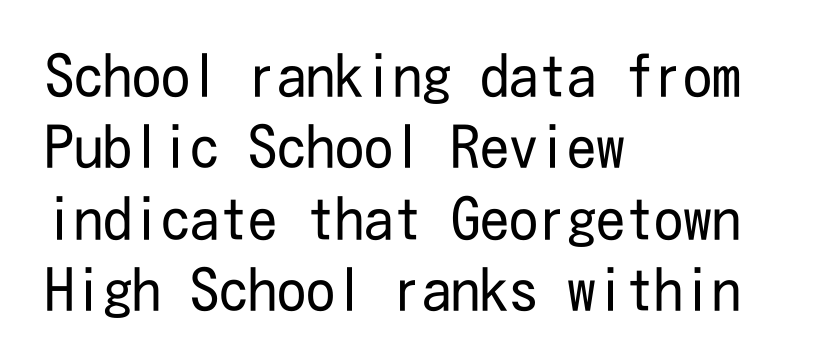
The typeface has the unassuming heft of standard copy or less. Unlike a traditional serif, this face leaves its strokes unadorned. Upright lettering throughout. Notice how the passage keeps a crisp vertical edge on the left only. Letters rest on an invisible, unmarked baseline. Short note: letters normally spaced.
